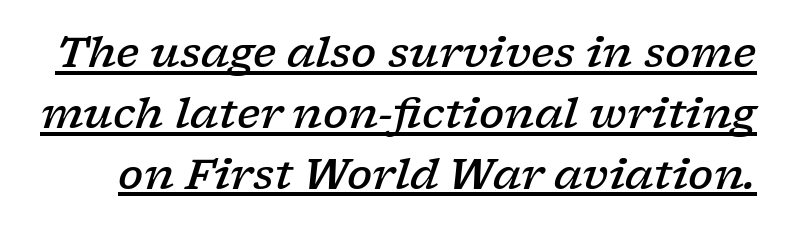
{"serif": "yes", "italic": "yes", "lean": "right", "slant_degrees": 17, "bold": "semi", "weight": "semibold", "width": "wide", "stroke_contrast": "low", "x_height": "medium", "monospaced": "no", "underline": "yes", "line_spacing": "normal", "line_spacing_ratio": 1.45, "letter_spacing": "normal", "letter_spacing_em": 0.0, "glyph_px": 42}
